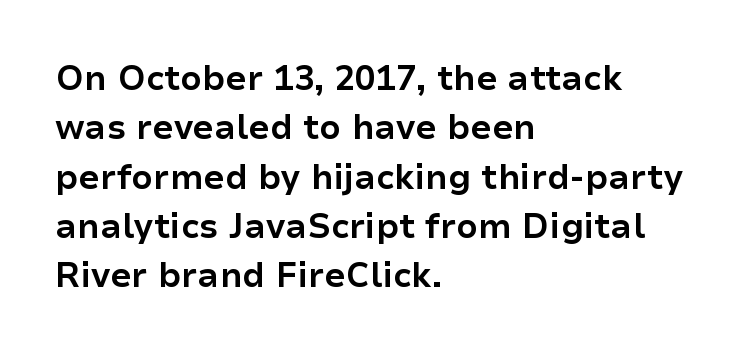
The image shows 34 px bold sans-serif type, upright; set left-aligned, normal line spacing (1.45x), normal letter spacing, not underlined; low stroke contrast and a medium x-height.
